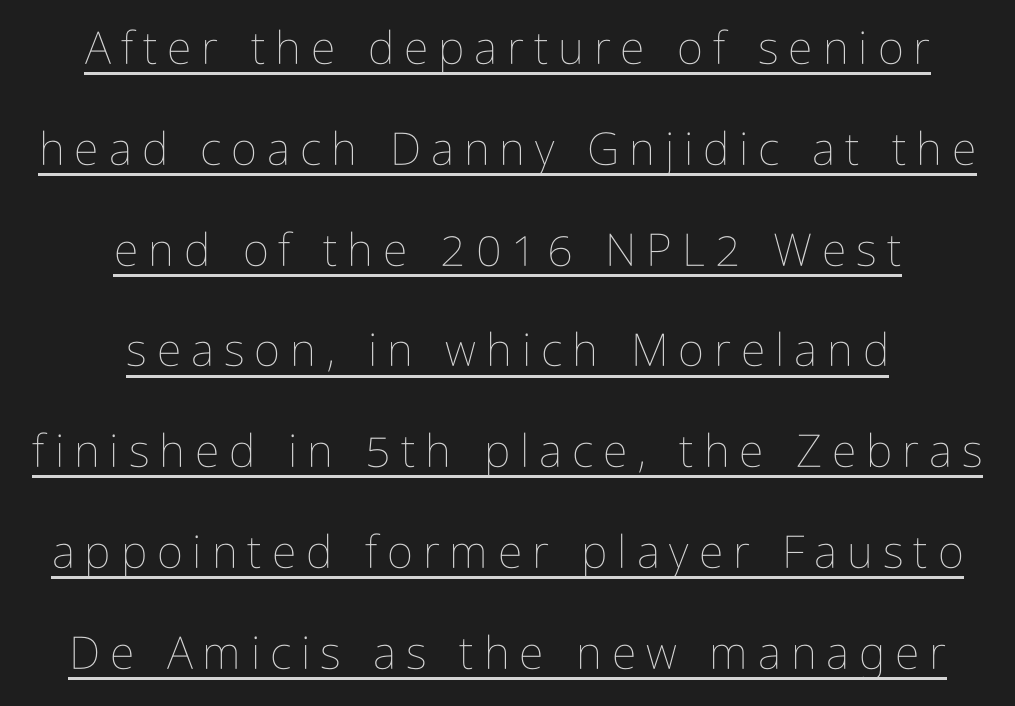
Q: Is the text bold? A: No.
Q: Is the text italic (slanted)? A: No, it is upright.
Q: Is the text underlined? A: Yes.
Q: How is the paragraph aligned? A: Centered.
Q: Is the spacing between letters normal or unusually wide? A: Unusually wide.
Q: Is the spacing between lines tight, normal or loose? A: Loose.
Q: Width (condensed, normal, or wide)? A: Condensed.
Q: Stroke contrast? A: Low.
Q: x-height? A: Medium.
Q: Monospaced? A: No.
